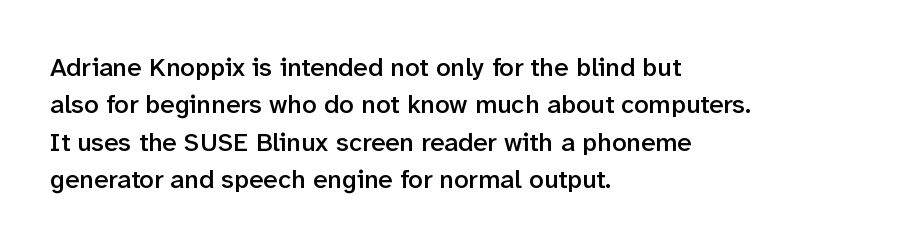
The image shows 26 px text type, upright; set left-aligned, normal line spacing (1.44x), normal letter spacing, not underlined.
